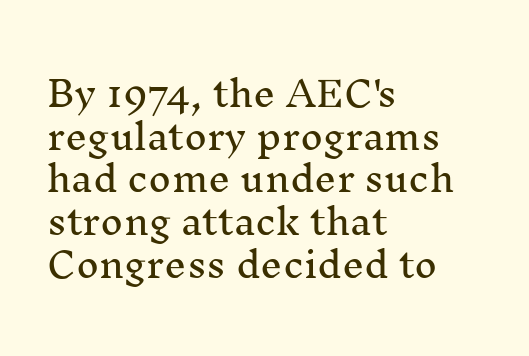
The image shows 35 px serif type, upright; set left-aligned, line spacing 1.22x, normal letter spacing, not underlined; medium stroke contrast and a medium x-height.
